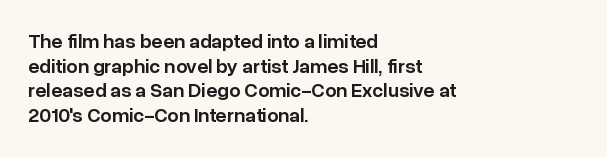
{"italic": "no", "bold": "semi", "underline": "no", "align": "left", "line_spacing_ratio": 1.23, "letter_spacing": "normal", "letter_spacing_em": 0.0, "glyph_px": 20}
